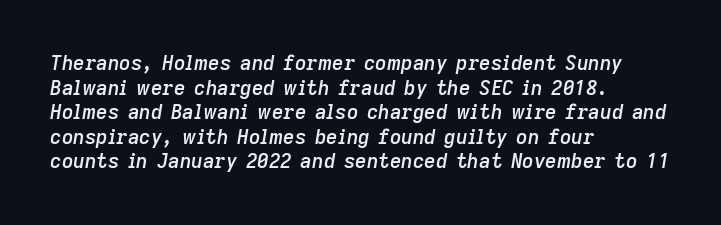
{"italic": "yes", "lean": "right", "slant_degrees": 9, "bold": "semi", "underline": "no", "align": "left", "line_spacing_ratio": 1.23, "letter_spacing": "normal", "letter_spacing_em": 0.0, "glyph_px": 20}
